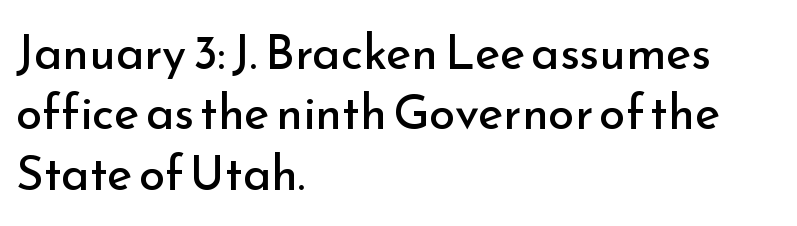
The image shows 48 px regular-weight sans-serif type, upright; set left-aligned, normal line spacing (1.26x), normal letter spacing, not underlined; low stroke contrast and a small x-height.
